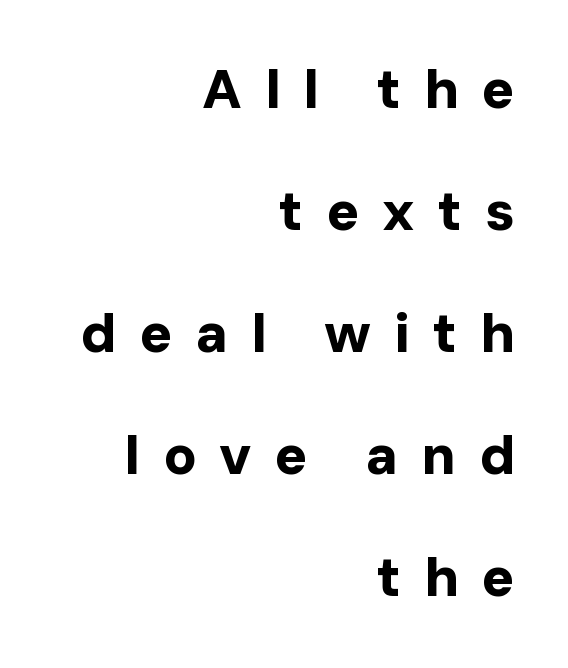
The image shows 55 px bold sans-serif type, upright; set right-aligned, loose line spacing (2.22x), unusually wide letter spacing (+0.41 em), not underlined; low stroke contrast and a medium x-height.
